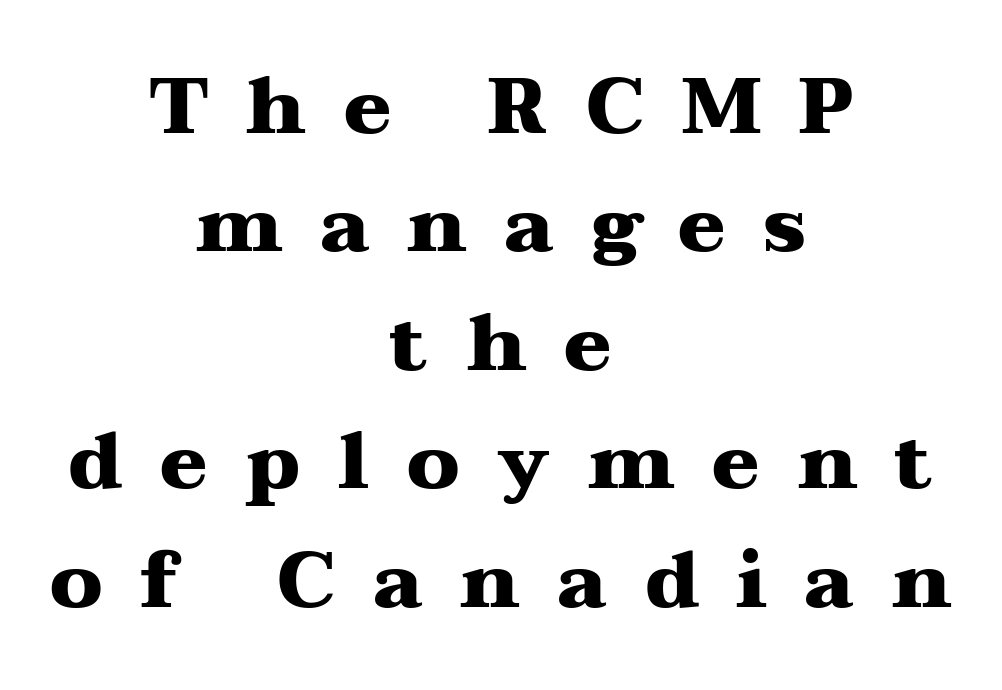
The image shows 79 px heavy, wide serif type, upright; set centered, normal line spacing (1.5x), unusually wide letter spacing (+0.48 em), not underlined; medium stroke contrast and a medium x-height.
